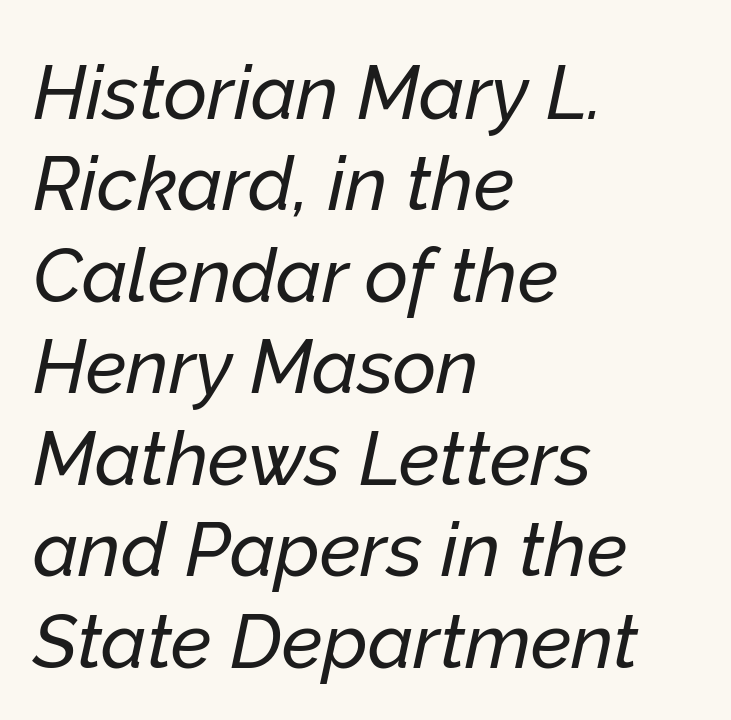
{"italic": "yes", "lean": "right", "slant_degrees": 12, "width": "normal", "stroke_contrast": "low", "x_height": "medium", "monospaced": "no", "underline": "no", "align": "left", "line_spacing_ratio": 1.22, "letter_spacing": "normal", "letter_spacing_em": 0.0, "glyph_px": 75}
